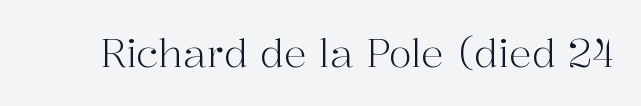
This sample uses plain, unmodified letter spacing. The rendering uses natural spacing where letterforms have individual widths. This rendering employs a face with finishing strokes, i.e., a serif. Ordinary non-slanted type is in use. The area under the type is left untouched.
